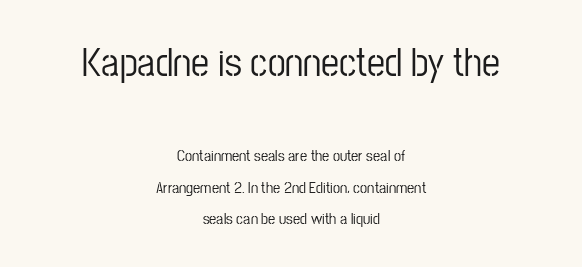
Q: Is the text italic (slanted)? A: No, it is upright.
Q: Is the typeface a serif or a sans-serif typeface? A: Sans-serif.
Q: Is the text underlined? A: No.
Q: How is the paragraph aligned? A: Centered.
Q: Is the spacing between letters normal or unusually wide? A: Normal.
Q: Is the spacing between lines tight, normal or loose? A: Loose.
Q: Which block of text is set in a larger size, the first (top) or the second (bottom)? A: The first (top) one.
Q: Width (condensed, normal, or wide)? A: Condensed.
Q: Stroke contrast? A: Low.
Q: x-height? A: Medium.
Q: Monospaced? A: No.
